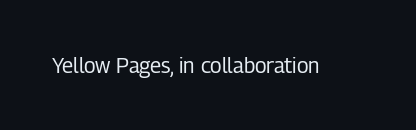
The image shows 21 px text type, upright; set normal letter spacing, not underlined.
